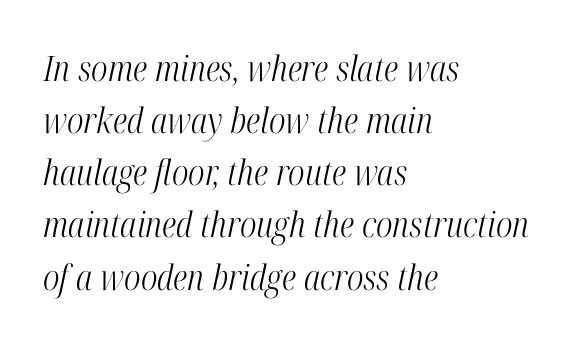
These lines keep a tight, regular rhythm from letter to letter. These lines are rendered in a variable-pitch font. Is this a heavy cut? Hardly; it is regular or lighter. Line starts are locked; line ends wander. The font family rendered here belongs to the serif group. The letters are slanted; this is an italic face.
